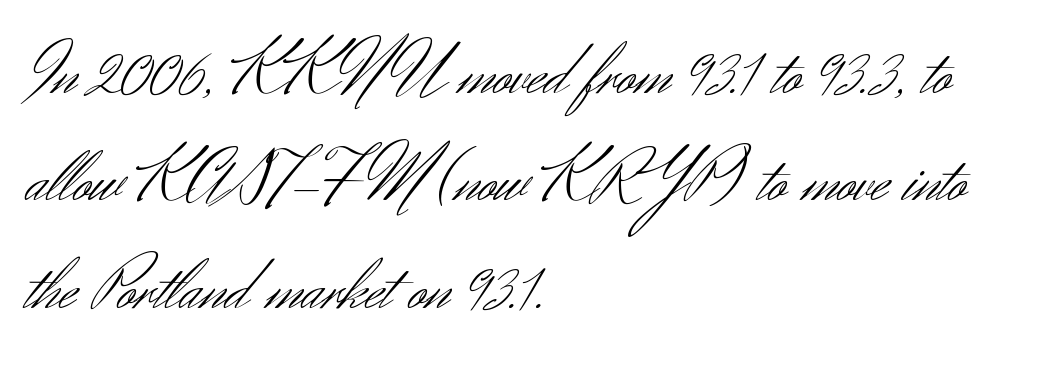
Q: Is the text bold? A: No.
Q: Is the text italic (slanted)? A: Yes.
Q: Is the typeface a serif or a sans-serif typeface? A: Sans-serif.
Q: Is the text underlined? A: No.
Q: How is the paragraph aligned? A: Left-aligned.
Q: Is the spacing between letters normal or unusually wide? A: Normal.
Q: Is the spacing between lines tight, normal or loose? A: Normal.
Q: Width (condensed, normal, or wide)? A: Normal.
Q: Stroke contrast? A: Medium.
Q: x-height? A: Small.
Q: Monospaced? A: No.
